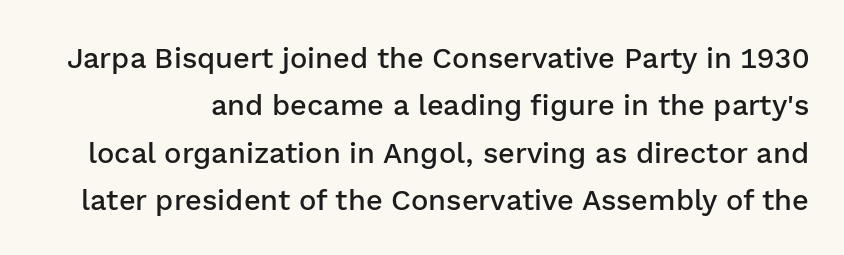
{"serif": "no", "italic": "no", "bold": "semi", "weight": "semibold", "width": "normal", "stroke_contrast": "low", "x_height": "medium", "monospaced": "no", "underline": "no", "line_spacing": "normal", "line_spacing_ratio": 1.63, "letter_spacing": "normal", "letter_spacing_em": 0.0, "glyph_px": 29}
